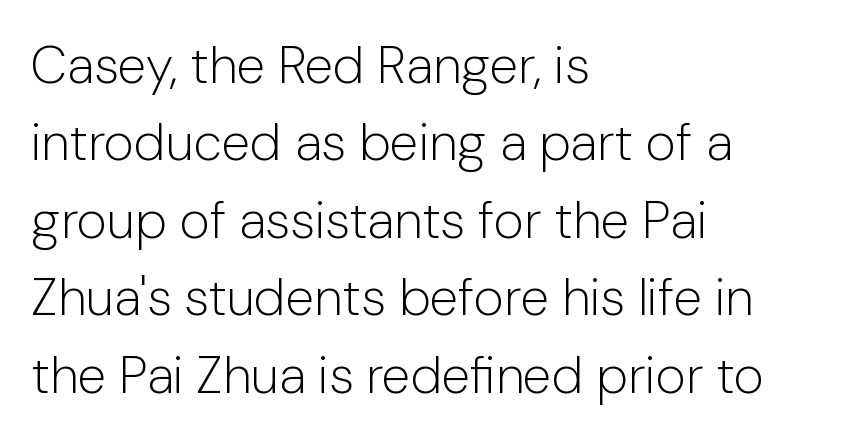
Interline gaps are of average width in this sample. Spacing verdict: proportional, widths tailored to each character. Unlike a traditional serif, this face leaves its strokes unadorned. Is the letter spacing exaggerated? No — it looks like the ordinary default. Ink coverage per letter is moderate at most.
